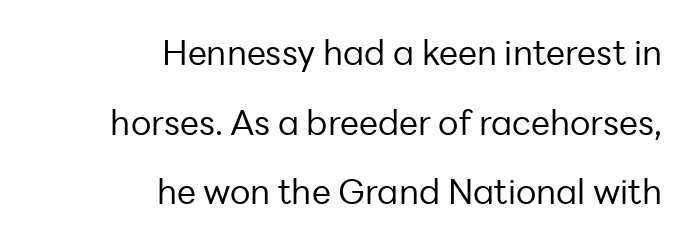
{"serif": "no", "italic": "no", "bold": "no", "weight": "regular", "width": "normal", "stroke_contrast": "low", "x_height": "medium", "monospaced": "no", "underline": "no", "align": "right", "line_spacing": "loose", "line_spacing_ratio": 2.05, "letter_spacing": "normal", "letter_spacing_em": 0.0, "glyph_px": 34}
